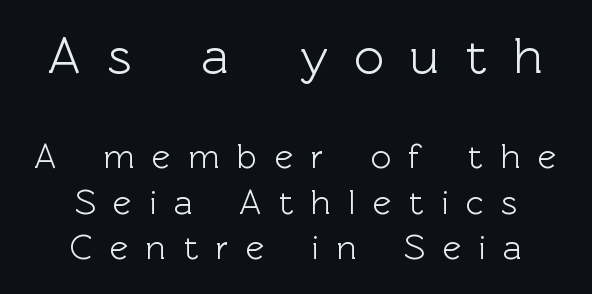
Character widths vary here, with narrow letters taking less room than wide ones. The typography opts for an upright posture over an oblique one. Quick note: interline space is typical. Typesetter's note — upper block bumped up in size, lower block left smaller. Unmarked baselines from the first word to the last.
